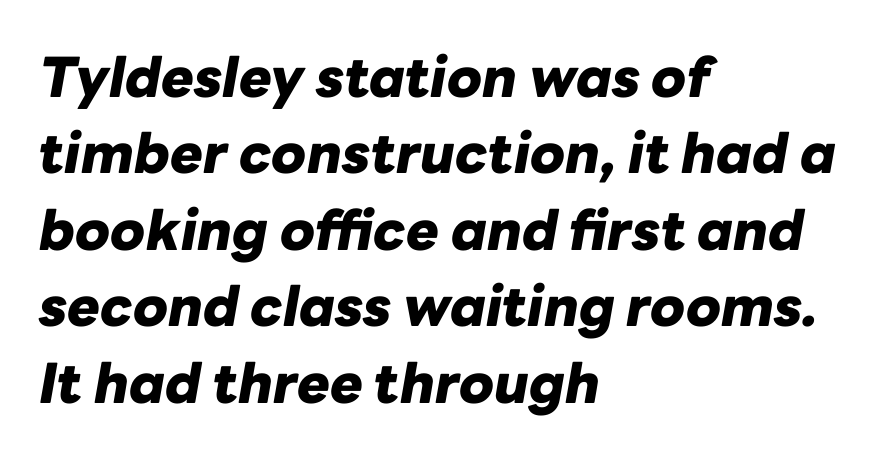
Visually the block forms a straight wall on the left and a jagged coastline on the right. The vertical gap from one line to the next is medium. The strip under each line holds only bare page. The tracking reads as untouched default to a designer's eye. Each letter keeps its own natural width here, so spacing adapts to shape.
